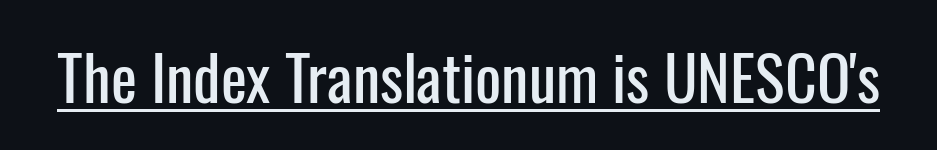
The image shows 62 px condensed sans-serif type, upright; set normal letter spacing, underlined; low stroke contrast and a medium x-height.
